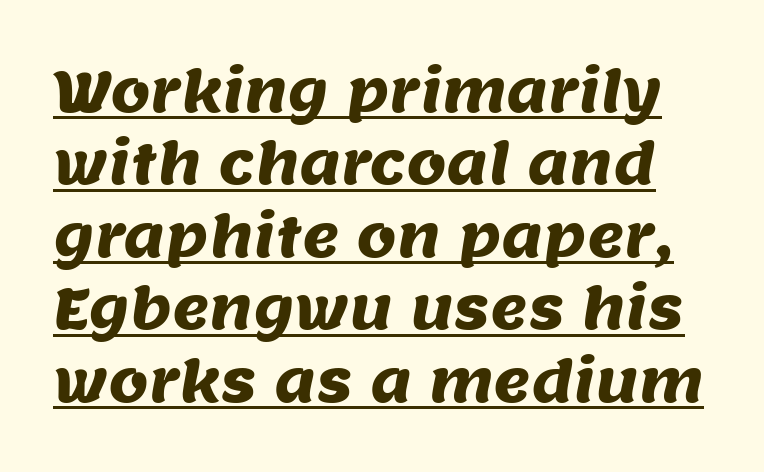
The image shows 57 px sans-serif type; set normal line spacing (1.27x), normal letter spacing, underlined; medium stroke contrast and a large x-height.
